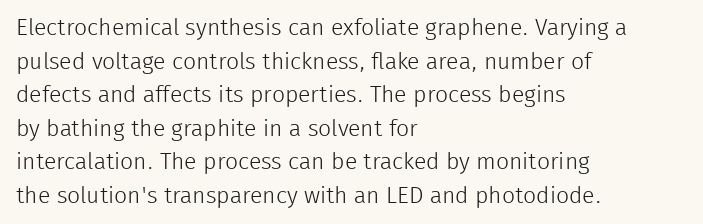
{"italic": "no", "bold": "no", "underline": "no", "align": "left", "line_spacing": "normal", "line_spacing_ratio": 1.46, "letter_spacing": "normal", "letter_spacing_em": 0.0, "glyph_px": 23}
